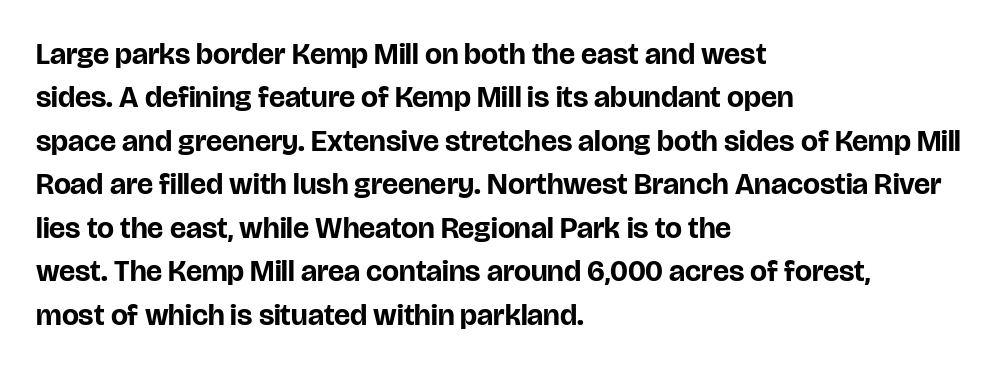
The line-height multiplier appears to be the usual default. A clean baseline with only descenders dipping below it. Standard letterfit; no display-style spreading of the glyphs. Look at the bottom of the vertical strokes: they stop flat, with no serifs.
